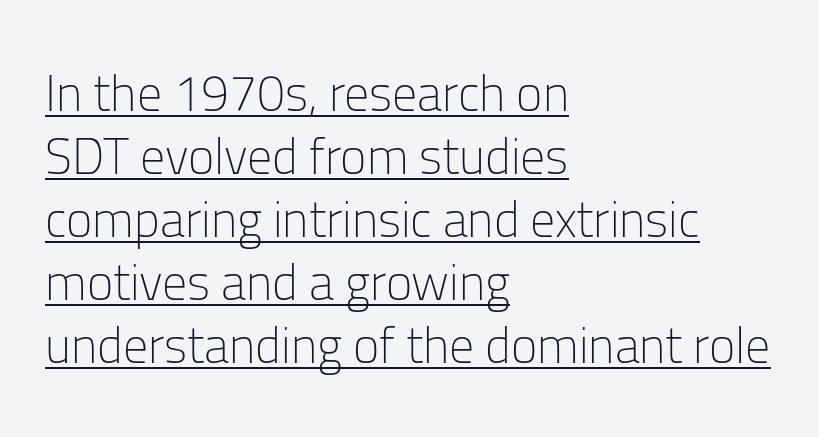
The image shows 50 px light sans-serif type, upright; set left-aligned, normal line spacing (1.26x), normal letter spacing, underlined; low stroke contrast and a medium x-height.
